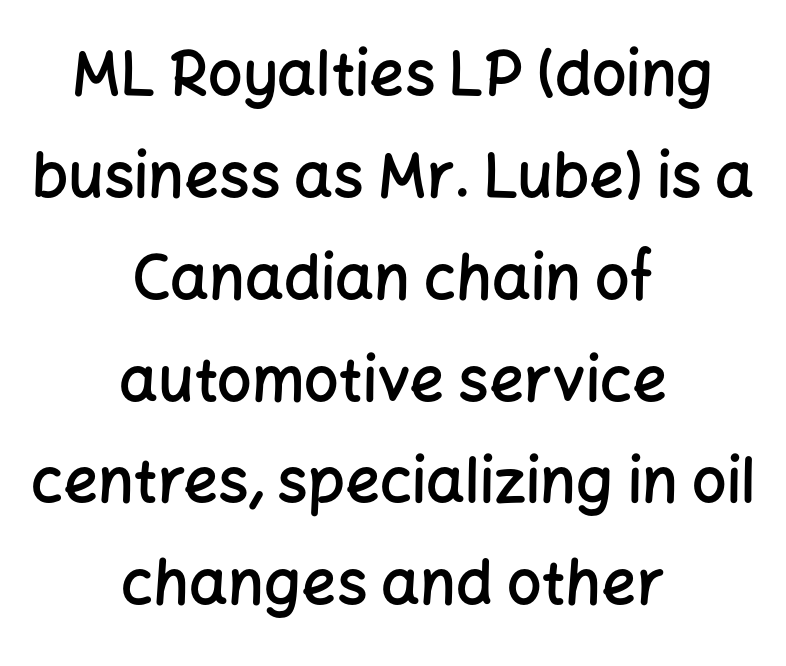
{"serif": "no", "italic": "no", "bold": "semi", "weight": "semibold", "width": "normal", "stroke_contrast": "low", "x_height": "medium", "monospaced": "no", "underline": "no", "align": "center", "line_spacing": "normal", "line_spacing_ratio": 1.67, "letter_spacing": "normal", "letter_spacing_em": 0.0, "glyph_px": 61}
